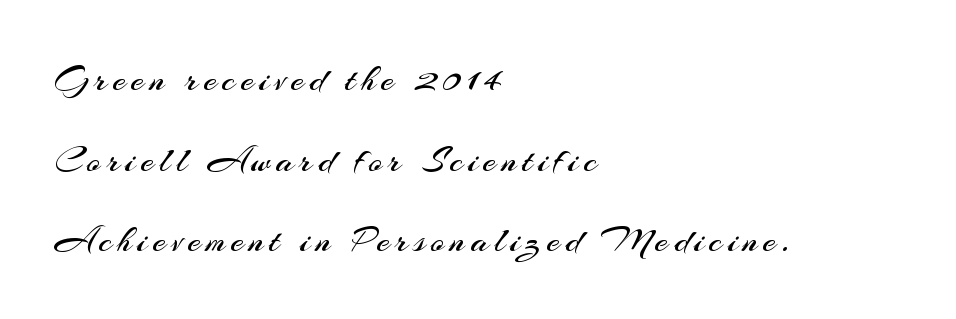
Q: Is the text bold? A: No.
Q: Is the text italic (slanted)? A: Yes.
Q: Is the typeface a serif or a sans-serif typeface? A: Sans-serif.
Q: Is the text underlined? A: No.
Q: How is the paragraph aligned? A: Left-aligned.
Q: Is the spacing between lines tight, normal or loose? A: Loose.
Q: Width (condensed, normal, or wide)? A: Normal.
Q: Stroke contrast? A: Medium.
Q: x-height? A: Small.
Q: Monospaced? A: No.
